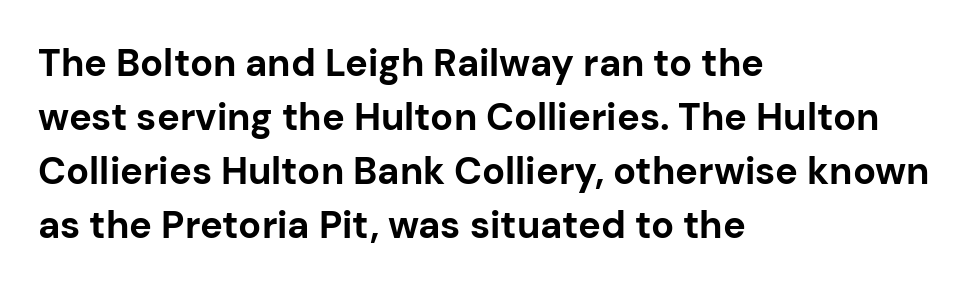
Italic? Not at all — the glyphs are vertical. Here the glyphs are tracked normally, forming tight word shapes. Is this a sans? Yes — the strokes have no serifs. Decoration check: the copy has no underline. The rendering anchors every line to the left-hand side. Proportional: the letters do not fall into vertical columns.
